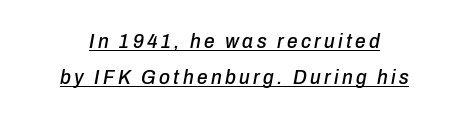
{"italic": "yes", "lean": "right", "slant_degrees": 10, "underline": "yes", "align": "center", "line_spacing_ratio": 1.71, "glyph_px": 21}
